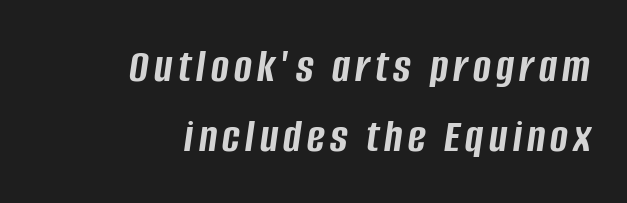
Glance below the letters and you will spot only blank space. Varying glyph widths throughout — classic text-font behaviour. Is there much room between lines? A standard amount, neither cramped nor airy. Typesetter's note: full bold, strokes at maximum text heaviness.
